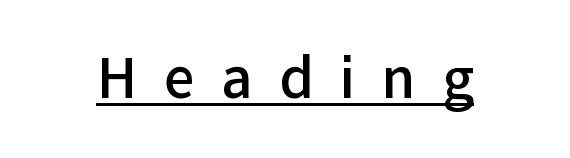
The image shows 55 px semibold sans-serif type, upright; set unusually wide letter spacing (+0.48 em), underlined; low stroke contrast and a medium x-height.
